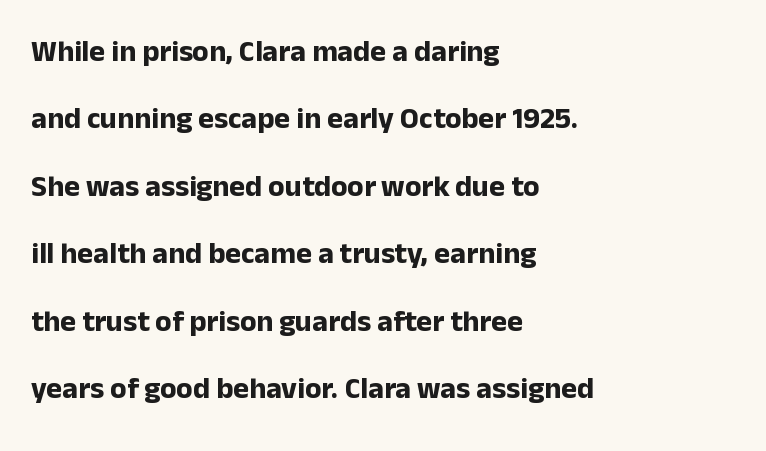
{"serif": "no", "italic": "no", "bold": "yes", "weight": "bold", "width": "normal", "stroke_contrast": "low", "x_height": "medium", "monospaced": "no", "underline": "no", "align": "left", "line_spacing": "loose", "line_spacing_ratio": 2.25, "letter_spacing": "normal", "letter_spacing_em": 0.0, "glyph_px": 30}
